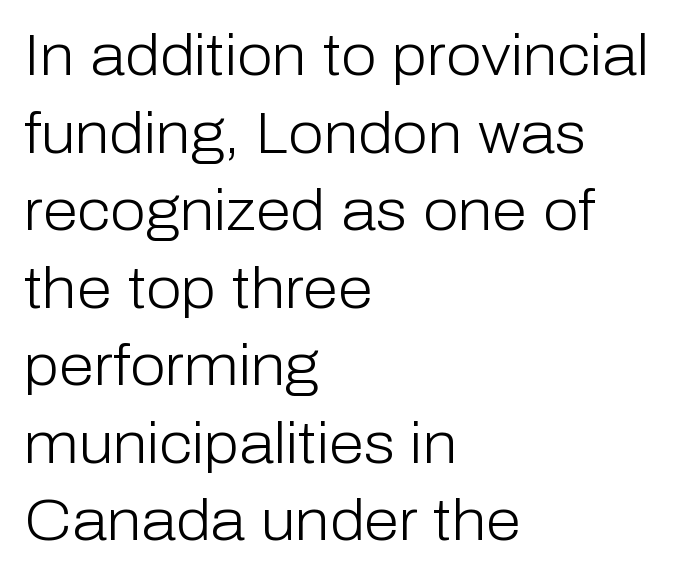
Where is the straight margin? On the left. Character widths vary here, with narrow letters taking less room than wide ones. Posture: upright roman. Underline: absent. Characters follow at the spacing the type designer built in.
